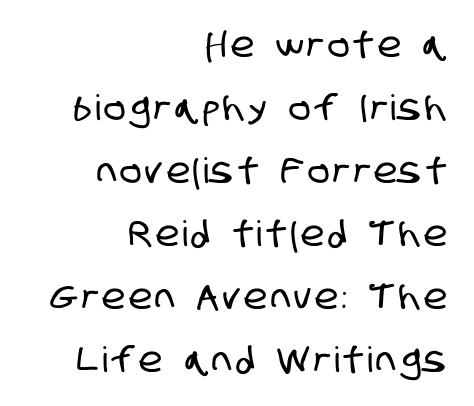
Character widths vary here, with narrow letters taking less room than wide ones. A sans-serif font was chosen for this passage. Does the copy run flush right? Yes — the right margin is perfectly even. Just letters on the line, the space beneath them empty.
